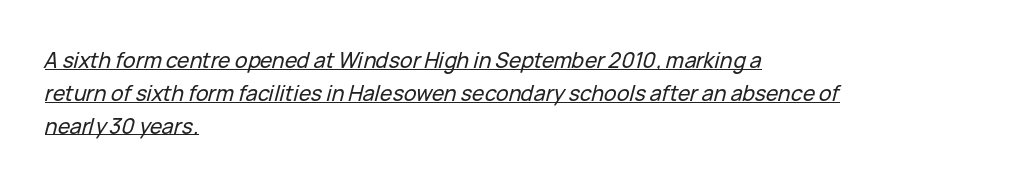
Q: Is the text italic (slanted)? A: Yes, it leans right by about 15 degrees.
Q: Is the text underlined? A: Yes.
Q: How is the paragraph aligned? A: Left-aligned.
Q: Is the spacing between letters normal or unusually wide? A: Normal.
Q: Is the spacing between lines tight, normal or loose? A: Normal.
